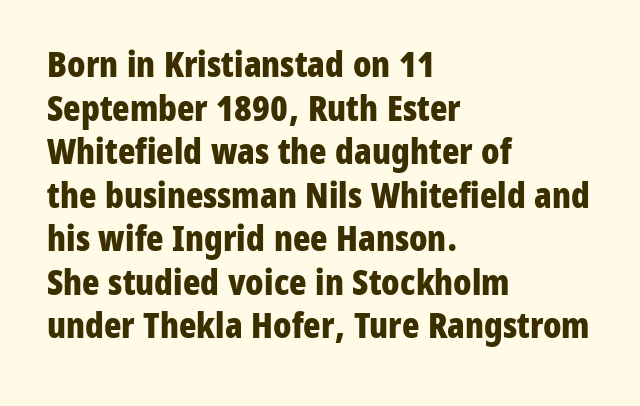
The lines in this sample share a left origin and differ only in where they stop. Typographically, this falls in the sans-serif category. Letters rest on an invisible, unmarked baseline. As a designer I'd log this as weight 700, bold. Observe the ordinary spacing: letters are neighbours, not strangers.
